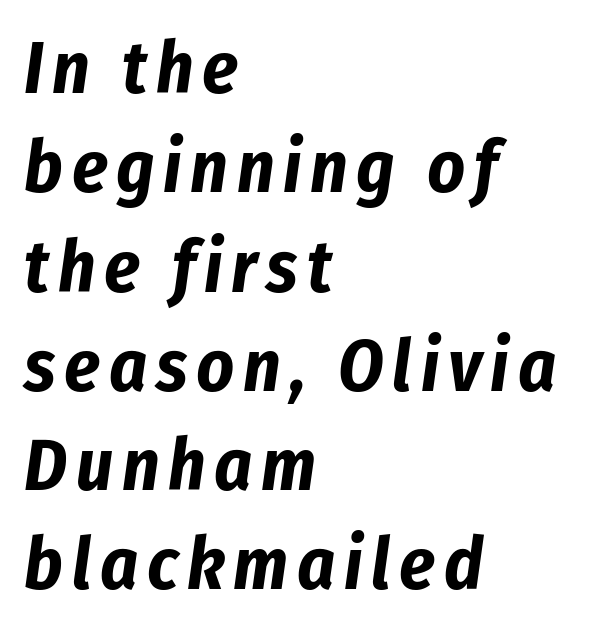
{"italic": "yes", "lean": "right", "slant_degrees": 8, "bold": "yes", "weight": "bold", "width": "condensed", "stroke_contrast": "low", "x_height": "medium", "monospaced": "no", "underline": "no", "align": "left", "line_spacing": "normal", "line_spacing_ratio": 1.36, "glyph_px": 73}
